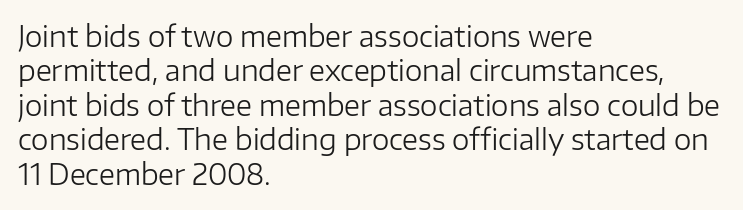
The line texture is even and compact thanks to regular tracking. Is the type heavy? It reads as light-to-regular instead. The typography opts for an upright posture over an oblique one. The foot of each line stays bare and open. The lines are quadded left. Think of a printed novel: that variable character pitch is what you see here.
